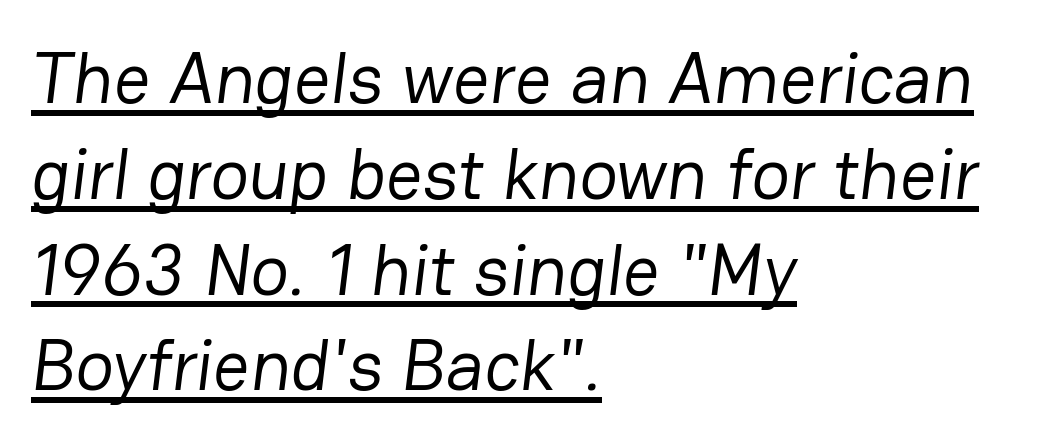
{"serif": "no", "bold": "no", "weight": "regular", "width": "normal", "stroke_contrast": "low", "x_height": "medium", "monospaced": "no", "underline": "yes", "align": "left", "line_spacing": "normal", "line_spacing_ratio": 1.33, "letter_spacing": "normal", "letter_spacing_em": 0.0, "glyph_px": 72}
